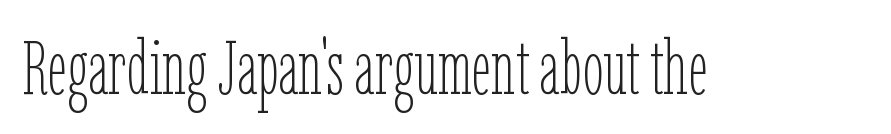
{"italic": "no", "bold": "no", "weight": "thin", "width": "condensed", "stroke_contrast": "low", "x_height": "medium", "monospaced": "no", "underline": "no", "letter_spacing": "normal", "letter_spacing_em": 0.0, "glyph_px": 76}
